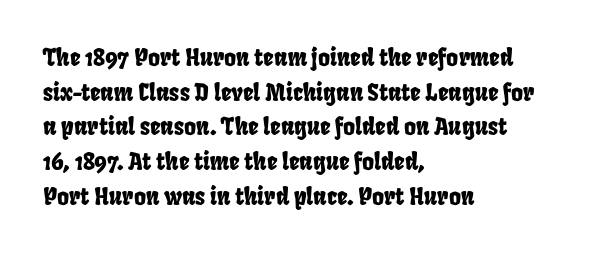
The image shows 23 px text type; set left-aligned, normal line spacing (1.51x), normal letter spacing, not underlined.
